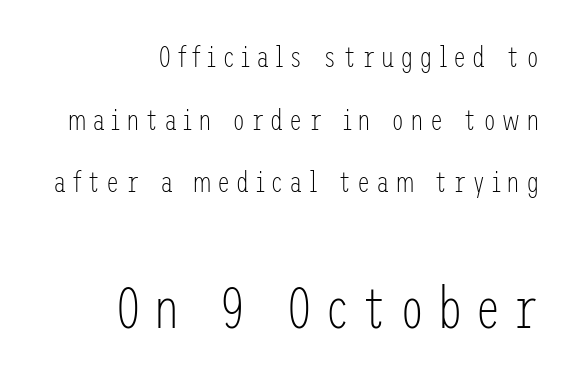
{"serif": "no", "italic": "no", "bold": "no", "weight": "light", "width": "condensed", "stroke_contrast": "low", "x_height": "medium", "underline": "no", "align": "right", "line_spacing": "loose", "line_spacing_ratio": 2.09, "larger_block": "second", "size_ratio": 1.97, "glyph_px": 59}
